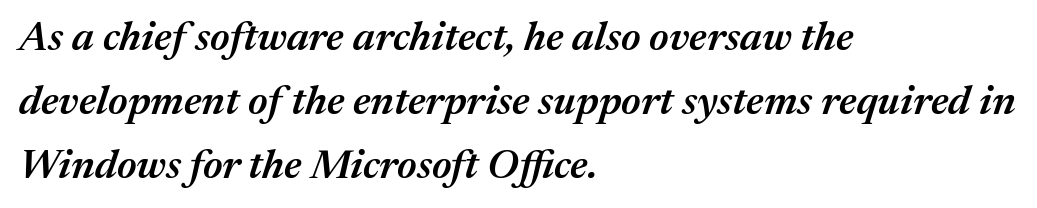
Q: Is the text bold? A: Semi-bold.
Q: Is the text italic (slanted)? A: Yes, it leans right by about 17 degrees.
Q: Is the text underlined? A: No.
Q: How is the paragraph aligned? A: Left-aligned.
Q: Is the spacing between letters normal or unusually wide? A: Normal.
Q: Is the spacing between lines tight, normal or loose? A: Normal.
Q: Width (condensed, normal, or wide)? A: Normal.
Q: Stroke contrast? A: Medium.
Q: x-height? A: Medium.
Q: Monospaced? A: No.
